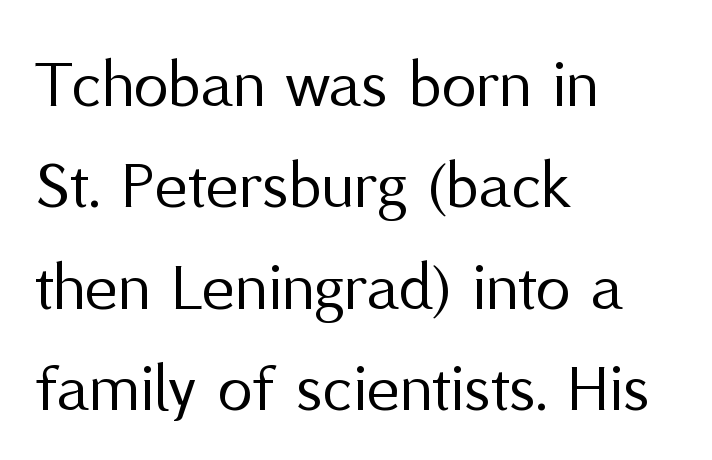
Q: Is the text bold? A: No.
Q: Is the text italic (slanted)? A: No, it is upright.
Q: Is the typeface a serif or a sans-serif typeface? A: Sans-serif.
Q: Is the text underlined? A: No.
Q: How is the paragraph aligned? A: Left-aligned.
Q: Is the spacing between letters normal or unusually wide? A: Normal.
Q: Is the spacing between lines tight, normal or loose? A: Normal.
Q: Width (condensed, normal, or wide)? A: Normal.
Q: Stroke contrast? A: Medium.
Q: x-height? A: Medium.
Q: Monospaced? A: No.
